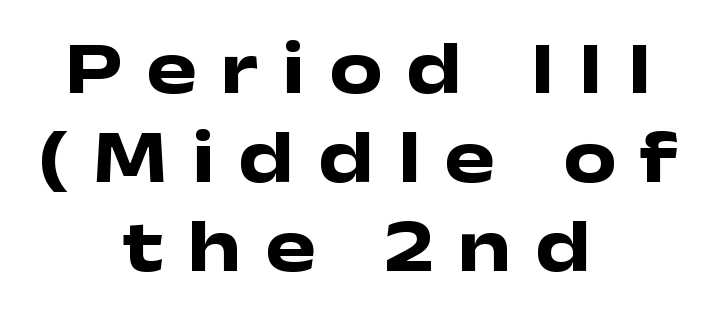
The image shows 76 px heavy, wide sans-serif type, upright; set centered, line spacing 1.17x, unusually wide letter spacing (+0.31 em), not underlined; low stroke contrast and a medium x-height.
